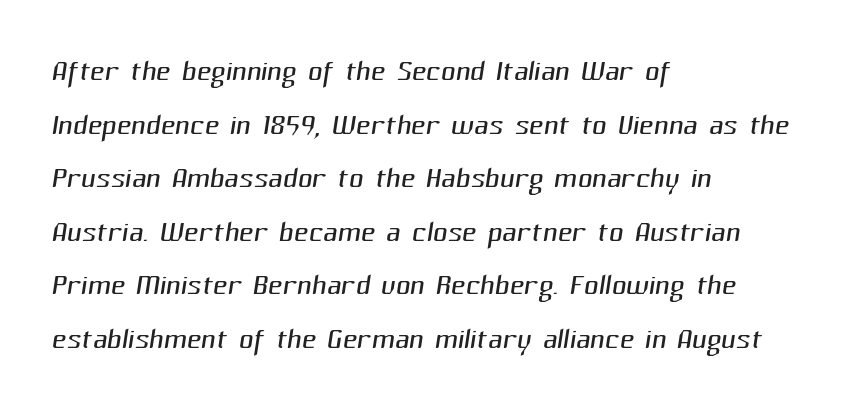
The image shows 40 px light sans-serif type; set left-aligned, normal line spacing (1.34x), normal letter spacing, not underlined; medium stroke contrast and a medium x-height.
